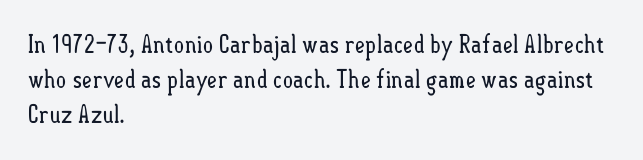
The image shows 25 px text type, upright; set left-aligned, normal line spacing (1.4x), normal letter spacing, not underlined.
